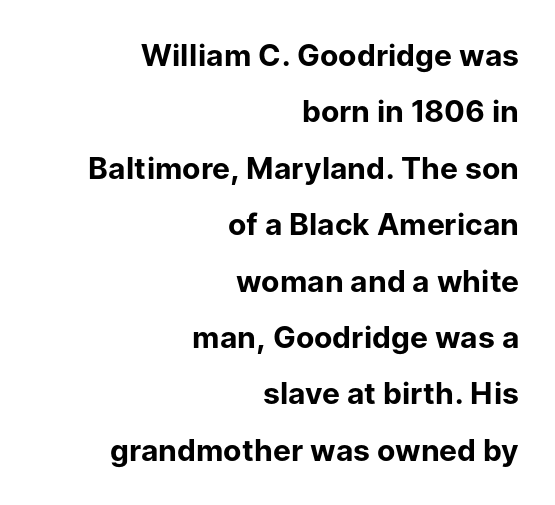
The image shows 30 px bold sans-serif type, upright; set right-aligned, line spacing 1.88x, normal letter spacing, not underlined; low stroke contrast and a medium x-height.
